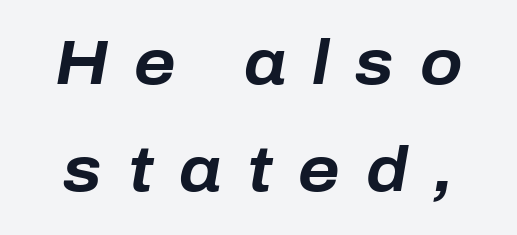
The letters are slanted; this is an italic face. The glyphs have the mass of a bold cut. Letters rest on an invisible, unmarked baseline. Words appear elongated and porous because spacing is wide. Looks like regular typesetting: each glyph gets only the width it needs.
